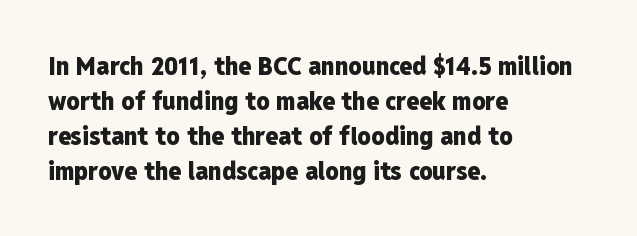
Q: Is the text bold? A: Yes.
Q: Is the text italic (slanted)? A: No, it is upright.
Q: Is the text underlined? A: No.
Q: How is the paragraph aligned? A: Left-aligned.
Q: Is the spacing between letters normal or unusually wide? A: Normal.
Q: Is the spacing between lines tight, normal or loose? A: Normal.
